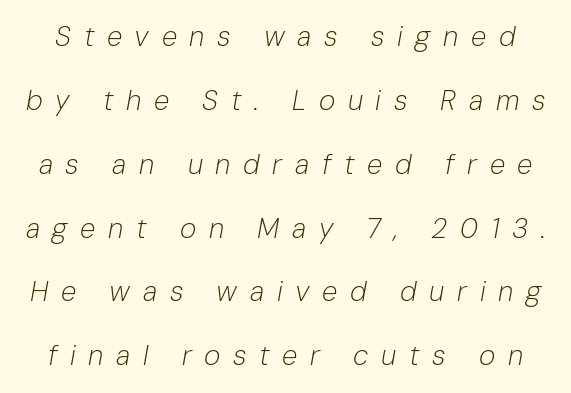
Q: Is the text bold? A: No.
Q: Is the text italic (slanted)? A: Yes, it leans right by about 10 degrees.
Q: Is the text underlined? A: No.
Q: Is the spacing between letters normal or unusually wide? A: Unusually wide.
Q: Is the spacing between lines tight, normal or loose? A: Loose.
Q: Width (condensed, normal, or wide)? A: Normal.
Q: Stroke contrast? A: Low.
Q: x-height? A: Medium.
Q: Monospaced? A: No.
